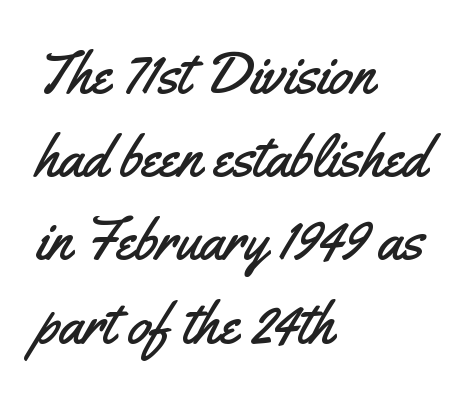
Q: Is the text italic (slanted)? A: Yes.
Q: Is the typeface a serif or a sans-serif typeface? A: Sans-serif.
Q: Is the text underlined? A: No.
Q: How is the paragraph aligned? A: Left-aligned.
Q: Is the spacing between letters normal or unusually wide? A: Normal.
Q: Is the spacing between lines tight, normal or loose? A: Normal.
Q: Width (condensed, normal, or wide)? A: Condensed.
Q: Stroke contrast? A: Medium.
Q: x-height? A: Small.
Q: Monospaced? A: No.
